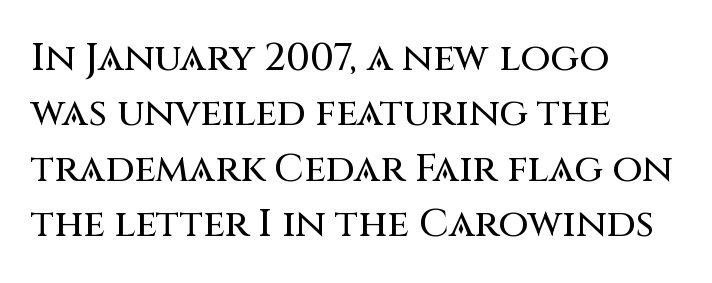
{"serif": "no", "italic": "no", "width": "normal", "stroke_contrast": "medium", "x_height": "large", "monospaced": "no", "underline": "no", "align": "left", "line_spacing": "normal", "line_spacing_ratio": 1.42, "letter_spacing": "normal", "letter_spacing_em": 0.0, "glyph_px": 39}
